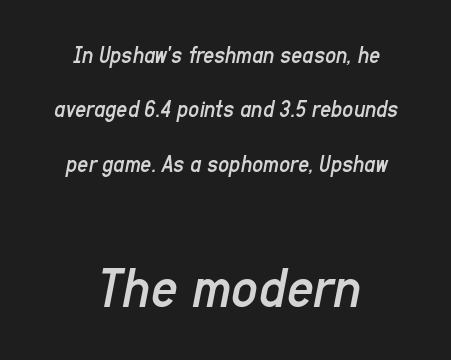
Q: Is the text bold? A: No.
Q: Is the text italic (slanted)? A: Yes, it leans right by about 11 degrees.
Q: Is the text underlined? A: No.
Q: How is the paragraph aligned? A: Centered.
Q: Is the spacing between letters normal or unusually wide? A: Normal.
Q: Is the spacing between lines tight, normal or loose? A: Loose.
Q: Which block of text is set in a larger size, the first (top) or the second (bottom)? A: The second (bottom) one.
Q: Width (condensed, normal, or wide)? A: Condensed.
Q: Stroke contrast? A: Low.
Q: x-height? A: Medium.
Q: Monospaced? A: No.
